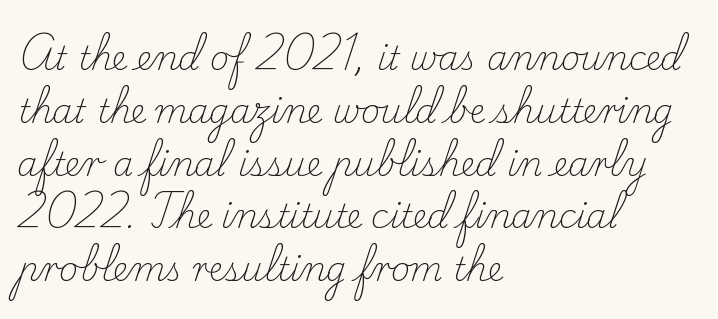
{"serif": "yes", "bold": "no", "weight": "light", "width": "normal", "stroke_contrast": "low", "x_height": "small", "monospaced": "no", "underline": "no", "align": "left", "line_spacing": "normal", "line_spacing_ratio": 1.6, "letter_spacing": "normal", "letter_spacing_em": 0.0, "glyph_px": 33}
